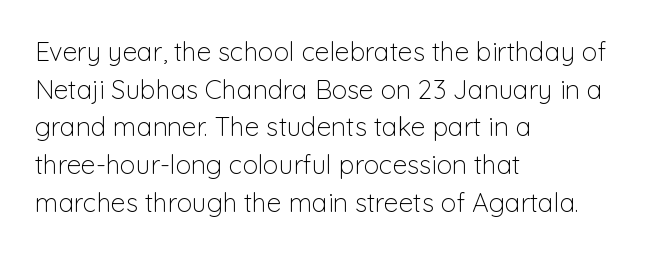
The image shows 26 px text type, upright; set left-aligned, normal line spacing (1.45x), normal letter spacing, not underlined.
